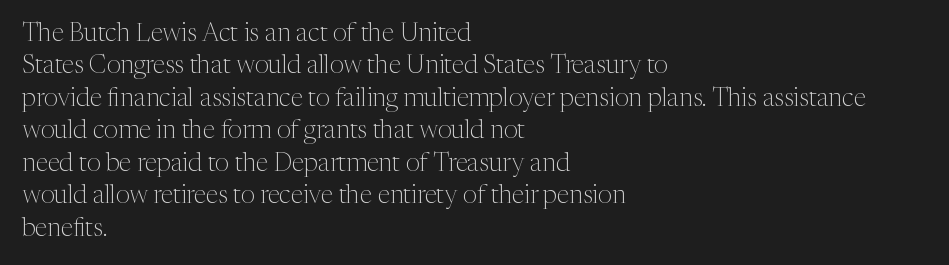
The image shows 25 px text type, upright; set left-aligned, normal line spacing (1.3x), normal letter spacing, not underlined.
